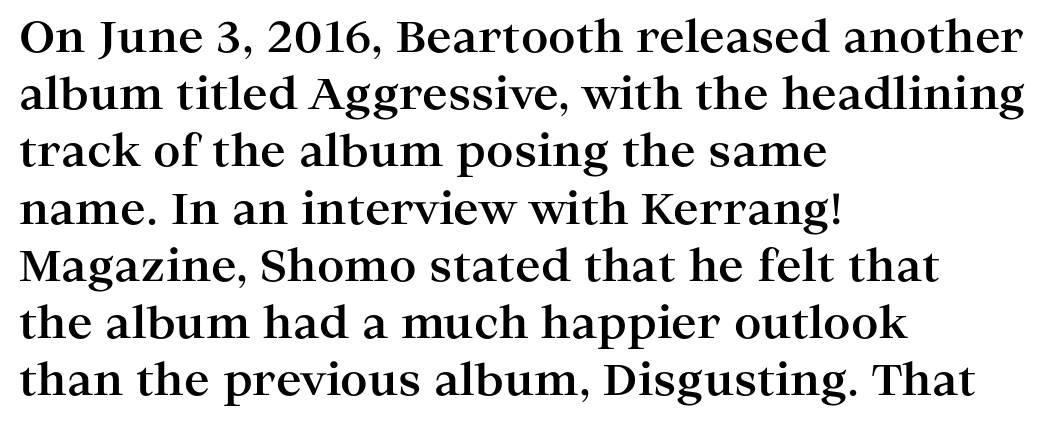
Note the varied advance widths — an 'i' is clearly narrower than an 'm'. What kind of face is this? One with serifs. The font's upright variant was chosen for this text. The face used here is rendered with its standard letterfit. If you drew a ruler down the left edge, every line would touch it.
